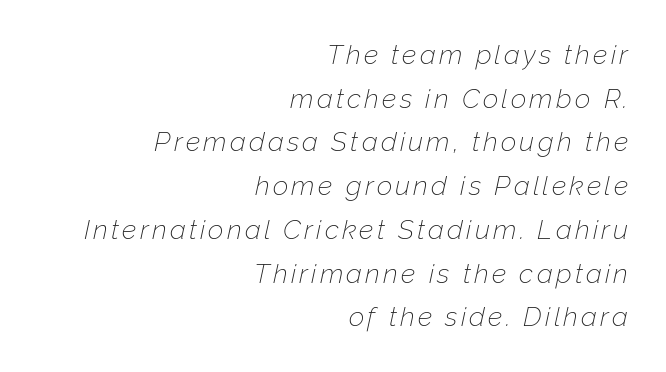
Q: Is the text bold? A: No.
Q: Is the text italic (slanted)? A: Yes, it leans right by about 12 degrees.
Q: Is the text underlined? A: No.
Q: How is the paragraph aligned? A: Right-aligned.
Q: Is the spacing between lines tight, normal or loose? A: Normal.
